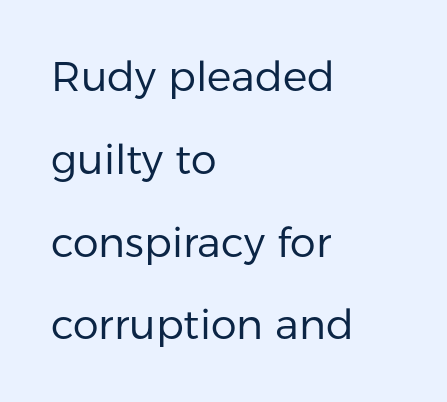
The image shows 41 px regular-weight sans-serif type, upright; set left-aligned, loose line spacing (2.02x), normal letter spacing, not underlined; low stroke contrast and a medium x-height.
